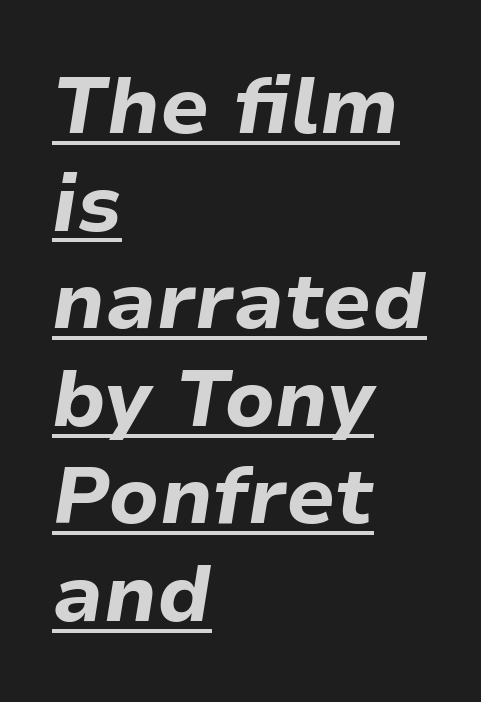
The image shows 80 px bold type, italic (leaning right); set left-aligned, line spacing 1.22x, normal letter spacing, underlined; low stroke contrast and a medium x-height.
